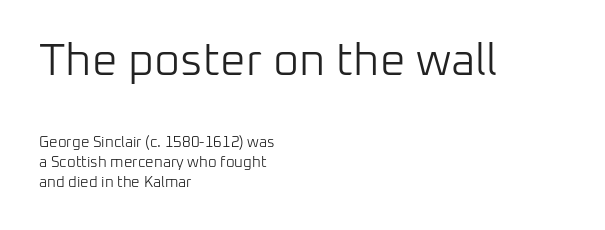
{"serif": "no", "italic": "no", "bold": "no", "weight": "light", "width": "normal", "stroke_contrast": "low", "x_height": "medium", "monospaced": "no", "underline": "no", "align": "left", "line_spacing": "normal", "line_spacing_ratio": 1.33, "letter_spacing": "normal", "letter_spacing_em": 0.0, "larger_block": "first", "size_ratio": 3.0, "glyph_px": 45}
